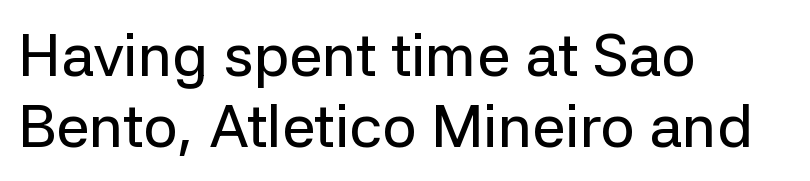
{"serif": "no", "italic": "no", "width": "normal", "stroke_contrast": "low", "x_height": "medium", "monospaced": "no", "underline": "no", "align": "left", "line_spacing_ratio": 1.19, "letter_spacing": "normal", "letter_spacing_em": 0.0, "glyph_px": 60}
